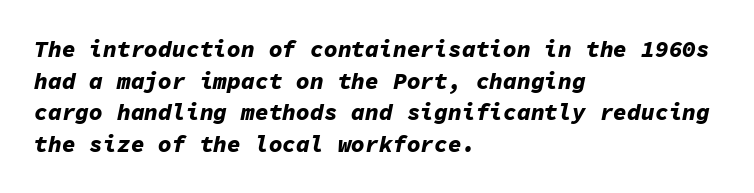
The image shows 23 px bold type, italic (leaning right); set left-aligned, normal line spacing (1.37x), normal letter spacing, not underlined.
